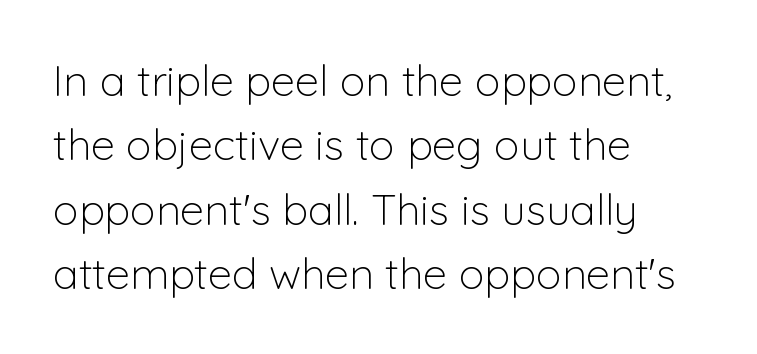
The image shows 43 px light sans-serif type, upright; set left-aligned, normal line spacing (1.5x), normal letter spacing, not underlined; low stroke contrast and a medium x-height.
